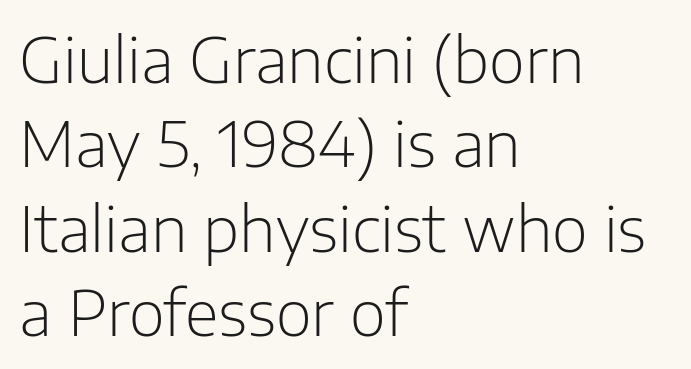
Are there feet on the stems? There aren't — it's a sans. How are the letters spaced? Ordinarily, with no added tracking. Compared with a centered layout, this one pins lines to the left instead. It's the straight-up-and-down kind of type. Compared with typical paragraphs, the rows here are spaced about the same. The typeface has the unassuming heft of standard copy or less.
